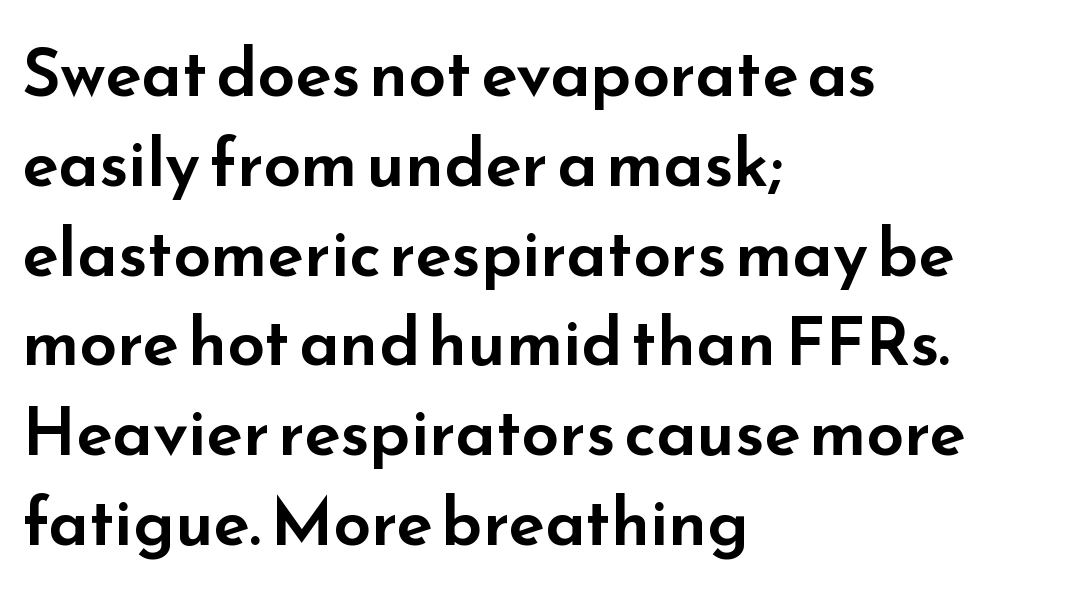
Q: Is the text italic (slanted)? A: No, it is upright.
Q: Is the typeface a serif or a sans-serif typeface? A: Sans-serif.
Q: Is the text underlined? A: No.
Q: How is the paragraph aligned? A: Left-aligned.
Q: Is the spacing between letters normal or unusually wide? A: Normal.
Q: Is the spacing between lines tight, normal or loose? A: Normal.
Q: Width (condensed, normal, or wide)? A: Wide.
Q: Stroke contrast? A: Low.
Q: x-height? A: Small.
Q: Monospaced? A: No.
